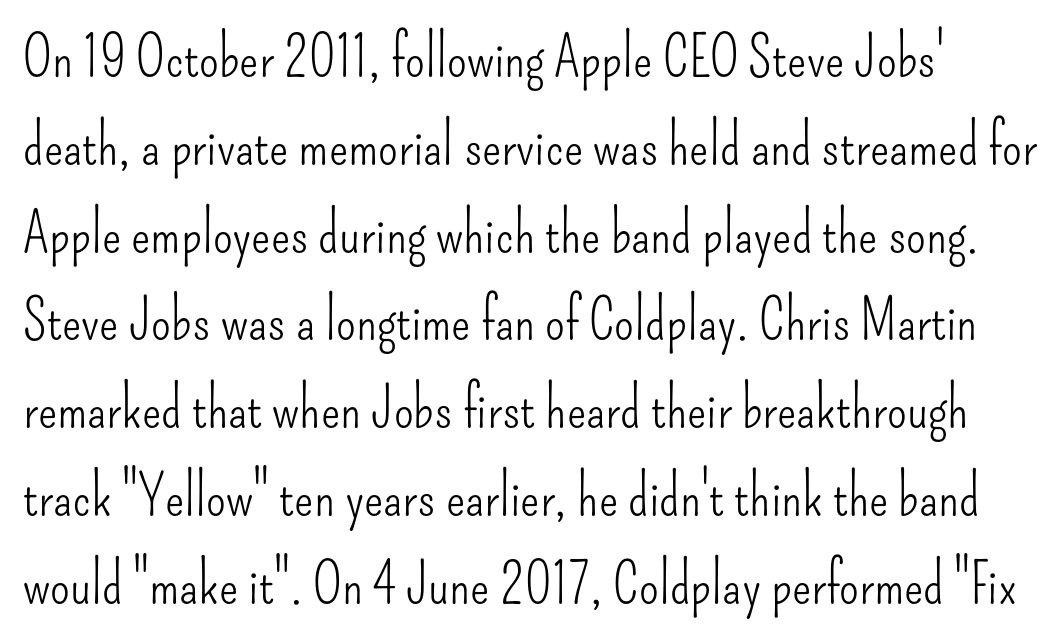
Q: Is the text bold? A: No.
Q: Is the text italic (slanted)? A: No, it is upright.
Q: Is the typeface a serif or a sans-serif typeface? A: Sans-serif.
Q: Is the text underlined? A: No.
Q: Is the spacing between letters normal or unusually wide? A: Normal.
Q: Is the spacing between lines tight, normal or loose? A: Normal.
Q: Width (condensed, normal, or wide)? A: Condensed.
Q: Stroke contrast? A: Low.
Q: x-height? A: Small.
Q: Monospaced? A: No.
